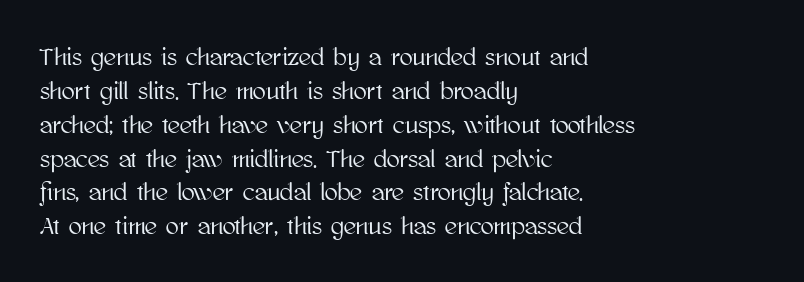
The image shows 24 px text type, upright; set left-aligned, normal line spacing (1.41x), normal letter spacing, not underlined.
